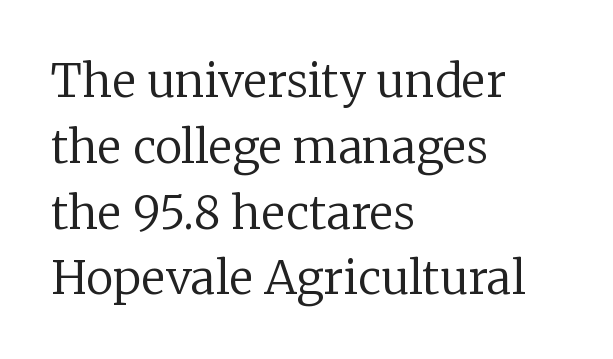
The words here are not underlined. Characters follow at the spacing the type designer built in. Stroke mass is kept to a normal reading level or below. The paragraph has a hard left edge and a soft right edge. This block has exactly the height ordinary leading produces.
